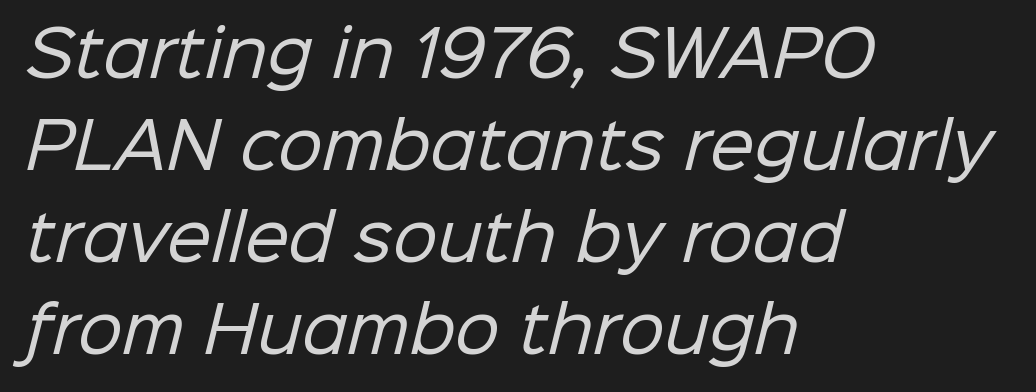
The image shows 63 px regular-weight sans-serif type; set left-aligned, normal line spacing (1.46x), normal letter spacing, not underlined; low stroke contrast and a medium x-height.
